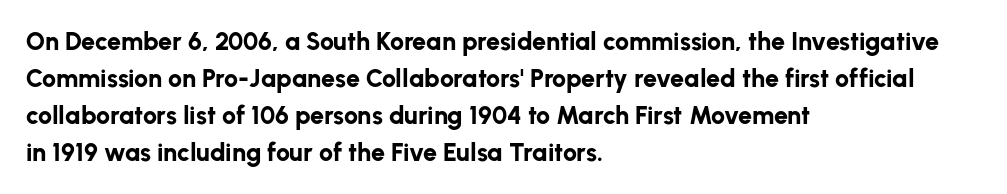
{"italic": "no", "bold": "yes", "underline": "no", "align": "left", "line_spacing": "normal", "line_spacing_ratio": 1.48, "letter_spacing": "normal", "letter_spacing_em": 0.0, "glyph_px": 25}
